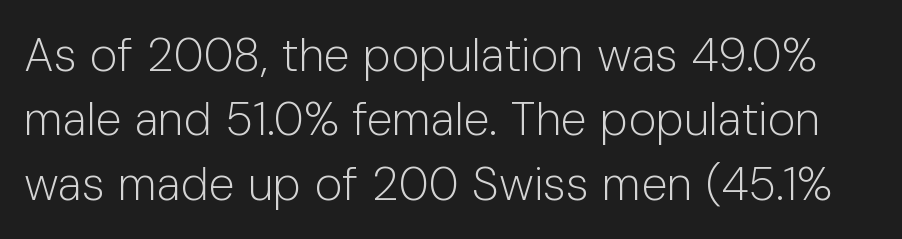
{"serif": "no", "italic": "no", "bold": "no", "weight": "light", "width": "normal", "stroke_contrast": "low", "x_height": "medium", "monospaced": "no", "underline": "no", "line_spacing": "normal", "line_spacing_ratio": 1.37, "letter_spacing": "normal", "letter_spacing_em": 0.0, "glyph_px": 47}
